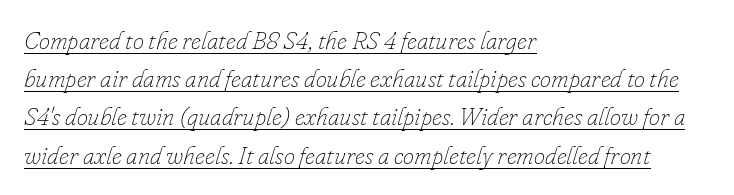
Does extra space separate the letters? No, they use regular spacing. Horizontally, the lines are justified to the leading edge only. This is oblique type, the kind used for emphasis or titles. Students, observe the line beneath the letters — that is underlining. Weight class: somewhere from thin through regular.
